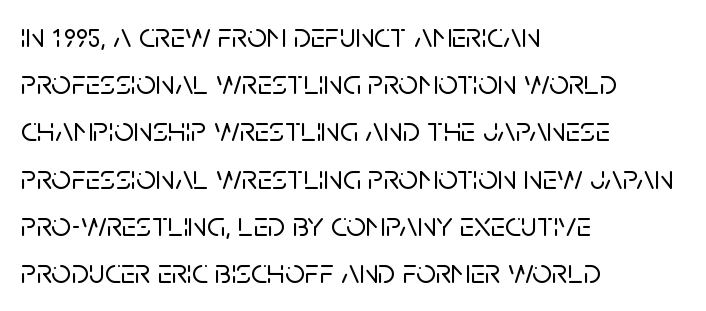
Is there much room between lines? A standard amount, neither cramped nor airy. The tracking reads as untouched default to a designer's eye. Do the characters align in a grid? No, the font is proportional. Nobody drew a line under any word here. Style check: upright. Are there feet on the stems? There aren't — it's a sans.
